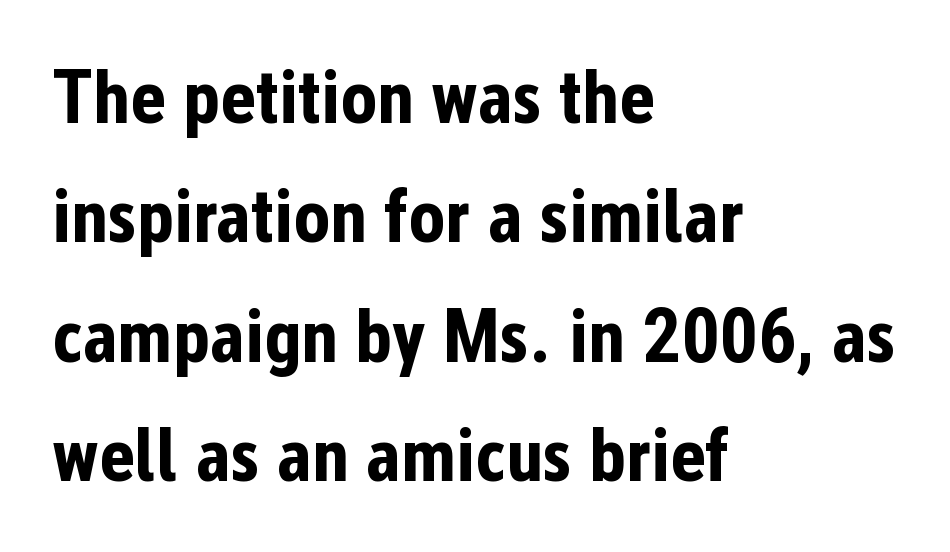
{"serif": "no", "italic": "no", "bold": "yes", "weight": "bold", "width": "condensed", "stroke_contrast": "low", "x_height": "medium", "monospaced": "no", "underline": "no", "align": "left", "line_spacing": "normal", "line_spacing_ratio": 1.57, "letter_spacing": "normal", "letter_spacing_em": 0.0, "glyph_px": 76}
